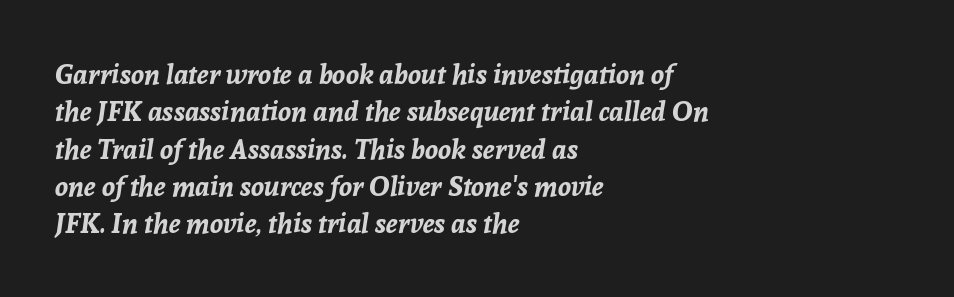
This is heavy type, rendered in bold. Spacing between characters is what you'd get straight out of the box. The foot of each line stays bare and open. The paragraph has a hard left edge and a soft right edge. Characters are canted at an angle relative to the baseline's perpendicular.
